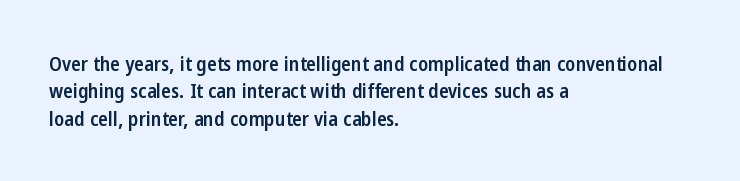
{"italic": "no", "bold": "semi", "underline": "no", "align": "left", "line_spacing": "normal", "line_spacing_ratio": 1.37, "letter_spacing": "normal", "letter_spacing_em": 0.0, "glyph_px": 20}
